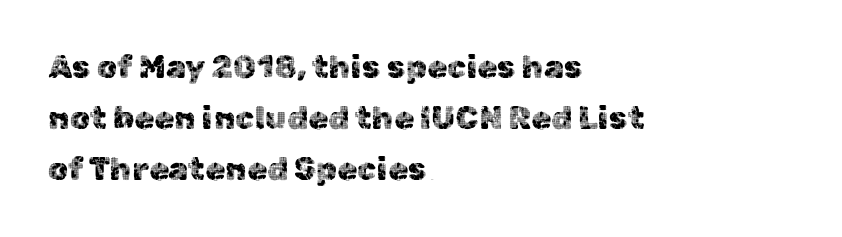
The image shows 32 px sans-serif type, upright; set left-aligned, normal line spacing (1.6x), normal letter spacing, not underlined; a medium x-height.
